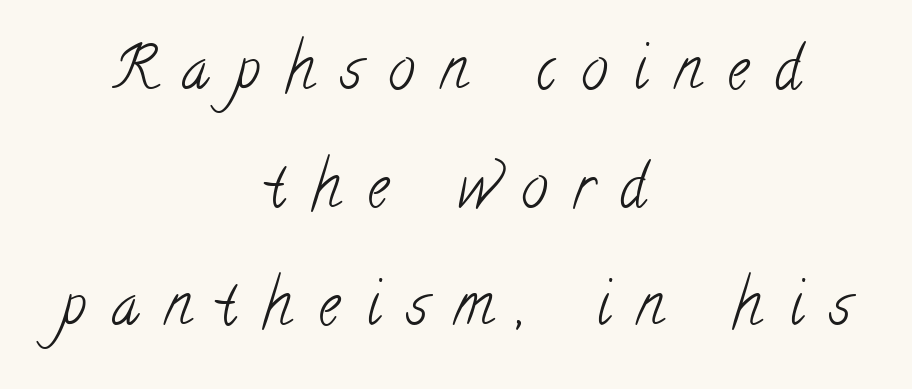
Q: Is the text bold? A: No.
Q: Is the typeface a serif or a sans-serif typeface? A: Serif.
Q: Is the text underlined? A: No.
Q: How is the paragraph aligned? A: Centered.
Q: Is the spacing between letters normal or unusually wide? A: Unusually wide.
Q: Is the spacing between lines tight, normal or loose? A: Loose.
Q: Width (condensed, normal, or wide)? A: Condensed.
Q: Stroke contrast? A: Low.
Q: x-height? A: Small.
Q: Monospaced? A: No.
